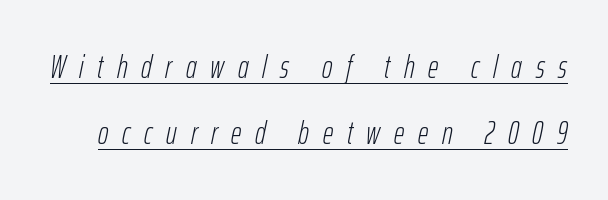
Q: Is the text bold? A: No.
Q: Is the text italic (slanted)? A: Yes, it leans right by about 12 degrees.
Q: Is the text underlined? A: Yes.
Q: Is the spacing between letters normal or unusually wide? A: Unusually wide.
Q: Is the spacing between lines tight, normal or loose? A: Loose.
Q: Width (condensed, normal, or wide)? A: Condensed.
Q: Stroke contrast? A: Low.
Q: x-height? A: Medium.
Q: Monospaced? A: No.
